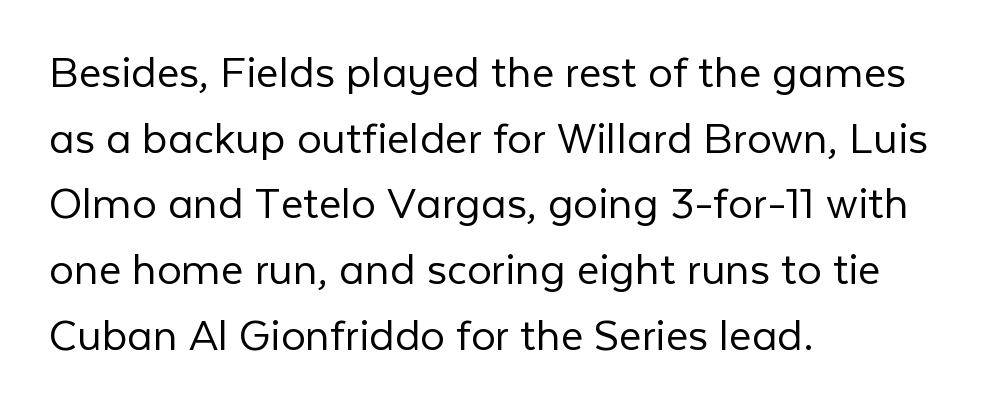
The face used here is proportionally spaced, like ordinary book or web type. The rendering keeps characters at their native spacing. You can tell it's not italic because the verticals are truly vertical. The rag falls on the right side of this text block. Each new line begins a customary step beneath the previous one. These lines are composed in type without serifs.
